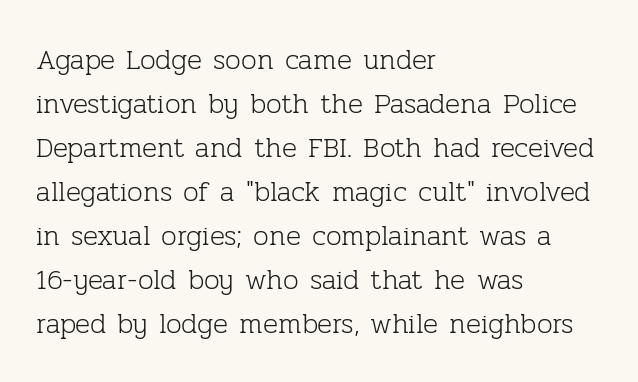
Weight: not bold — regular or lighter. A bare baseline throughout the passage. Glyph-to-glyph distance matches everyday printed text. Do the characters align in a grid? No, the font is proportional.
